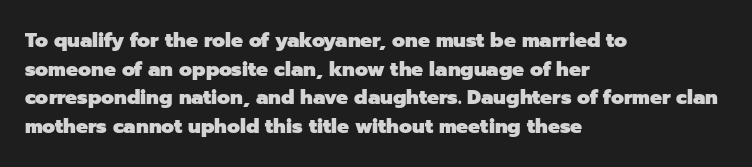
{"italic": "no", "bold": "yes", "underline": "no", "align": "left", "line_spacing": "normal", "line_spacing_ratio": 1.43, "letter_spacing": "normal", "letter_spacing_em": 0.0, "glyph_px": 20}
